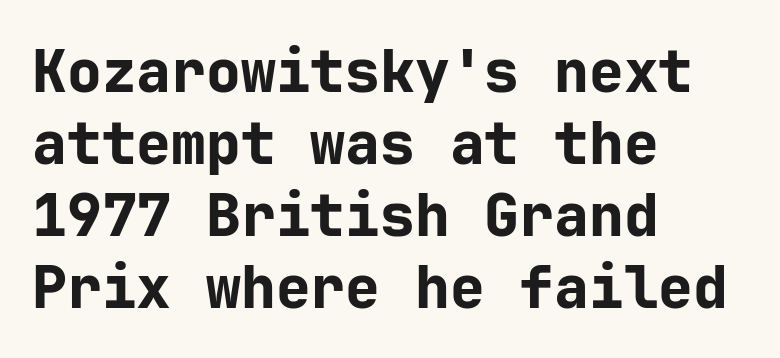
{"serif": "no", "italic": "no", "bold": "yes", "weight": "bold", "width": "normal", "stroke_contrast": "low", "x_height": "medium", "underline": "no", "align": "left", "line_spacing_ratio": 1.24, "letter_spacing": "normal", "letter_spacing_em": 0.0, "glyph_px": 58}
